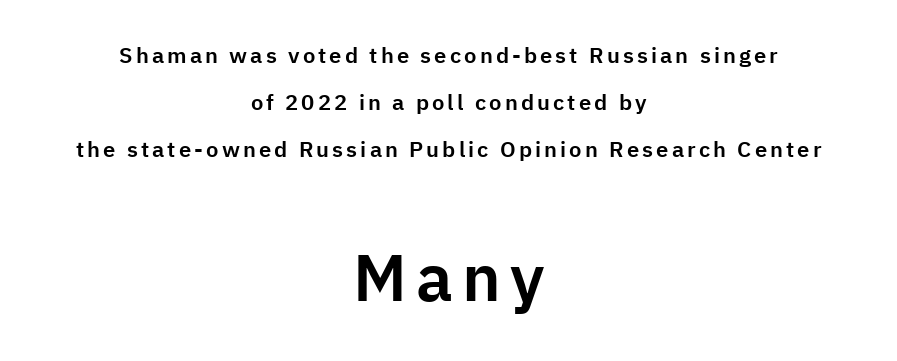
The image shows 66 px sans-serif type, upright; set centered, loose line spacing (2.13x), not underlined; the second (bottom) block is 3.0x larger; low stroke contrast and a medium x-height.
